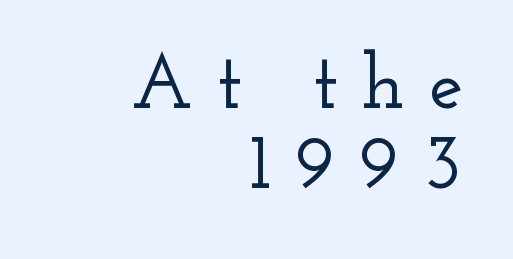
Q: Is the text italic (slanted)? A: No, it is upright.
Q: Is the typeface a serif or a sans-serif typeface? A: Serif.
Q: Is the text underlined? A: No.
Q: How is the paragraph aligned? A: Right-aligned.
Q: Is the spacing between letters normal or unusually wide? A: Unusually wide.
Q: Is the spacing between lines tight, normal or loose? A: Tight.
Q: Width (condensed, normal, or wide)? A: Wide.
Q: Stroke contrast? A: Low.
Q: x-height? A: Small.
Q: Monospaced? A: No.
